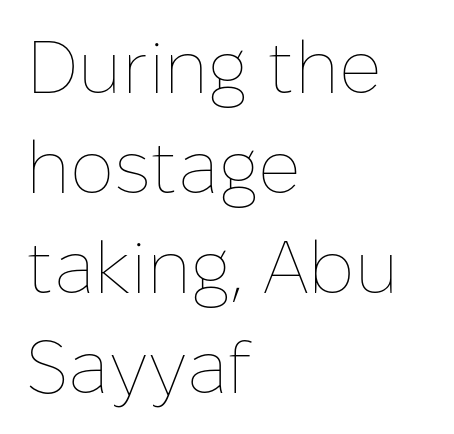
The image shows 74 px thin type, upright; set left-aligned, normal line spacing (1.35x), normal letter spacing, not underlined; low stroke contrast and a medium x-height.
